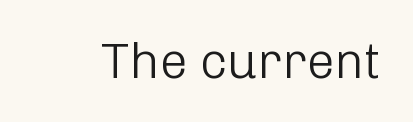
{"serif": "no", "italic": "no", "bold": "no", "weight": "light", "width": "normal", "stroke_contrast": "low", "x_height": "medium", "monospaced": "no", "underline": "no", "letter_spacing": "normal", "letter_spacing_em": 0.0, "glyph_px": 50}
